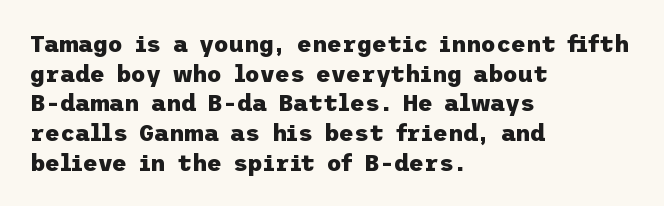
{"italic": "no", "bold": "yes", "underline": "no", "align": "left", "line_spacing": "normal", "line_spacing_ratio": 1.29, "letter_spacing": "normal", "letter_spacing_em": 0.0, "glyph_px": 23}
